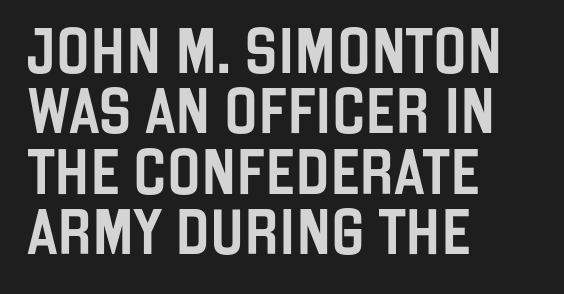
The image shows 45 px condensed sans-serif type, upright; set left-aligned, normal line spacing (1.34x), normal letter spacing, not underlined; low stroke contrast and a large x-height.
